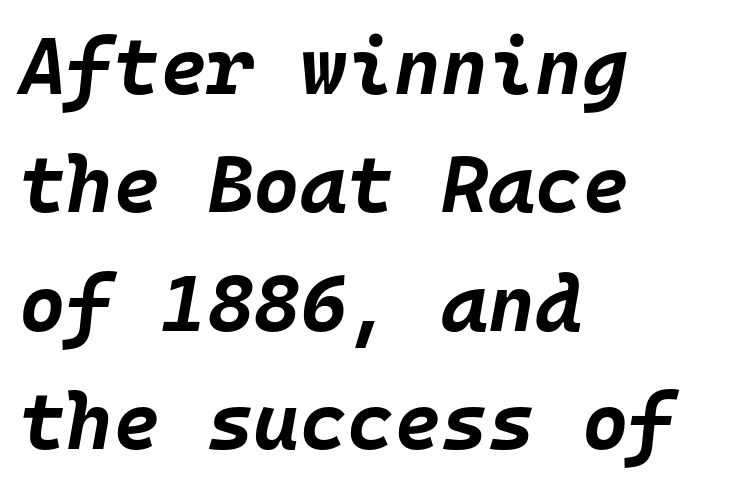
Spacing verdict: monospaced, one width for all characters. The passage shown leans; its letterforms are oblique. The sample has been set heavy, in full bold. Type without underlining. Summary of vertical rhythm: regular, with standard interline spacing.
